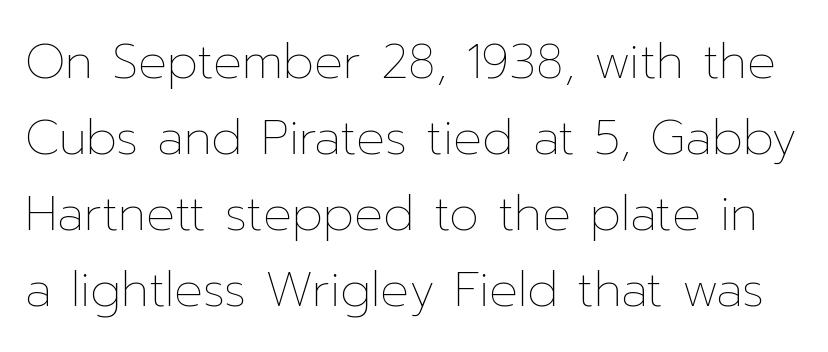
Does the leading feel generous? No, just average. Proportional: the letters do not fall into vertical columns. Underlining? Definitely not there. Style check: upright. The passage shown is not bold in any degree. Glyph-to-glyph distance matches everyday printed text.
